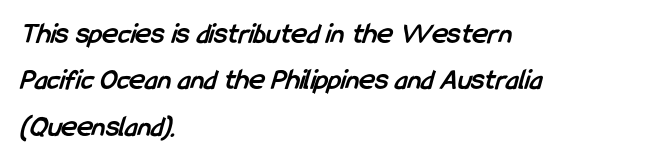
The image shows 30 px semibold, condensed sans-serif type; set left-aligned, normal line spacing (1.55x), normal letter spacing, not underlined; low stroke contrast and a medium x-height.
